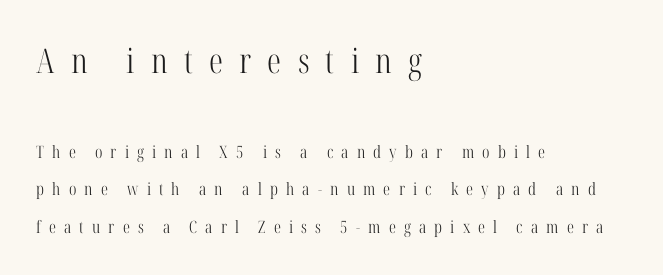
The image shows 34 px light, condensed serif type, upright; set left-aligned, loose line spacing (2.22x), unusually wide letter spacing (+0.48 em), not underlined; the first (top) block is 2.0x larger; high stroke contrast and a medium x-height.
